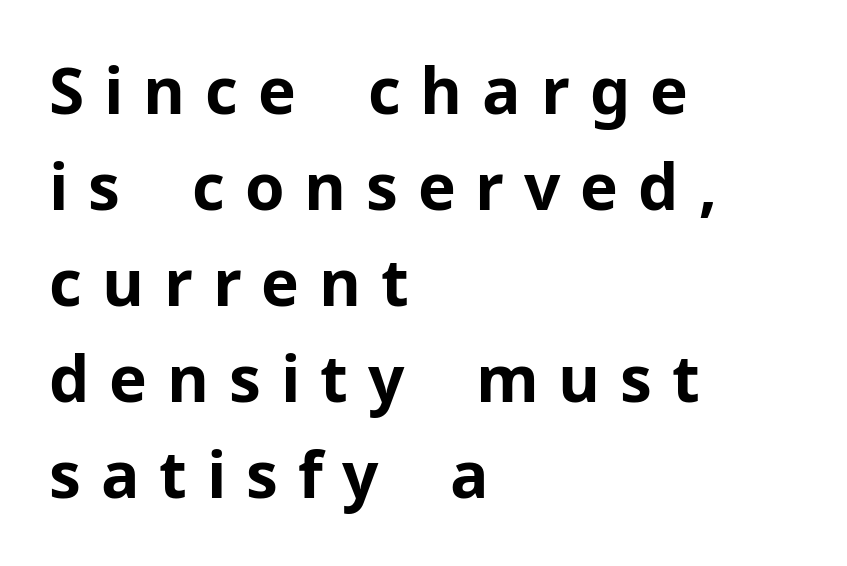
The image shows 64 px bold sans-serif type, upright; set left-aligned, normal line spacing (1.5x), unusually wide letter spacing (+0.31 em), not underlined; low stroke contrast and a medium x-height.
